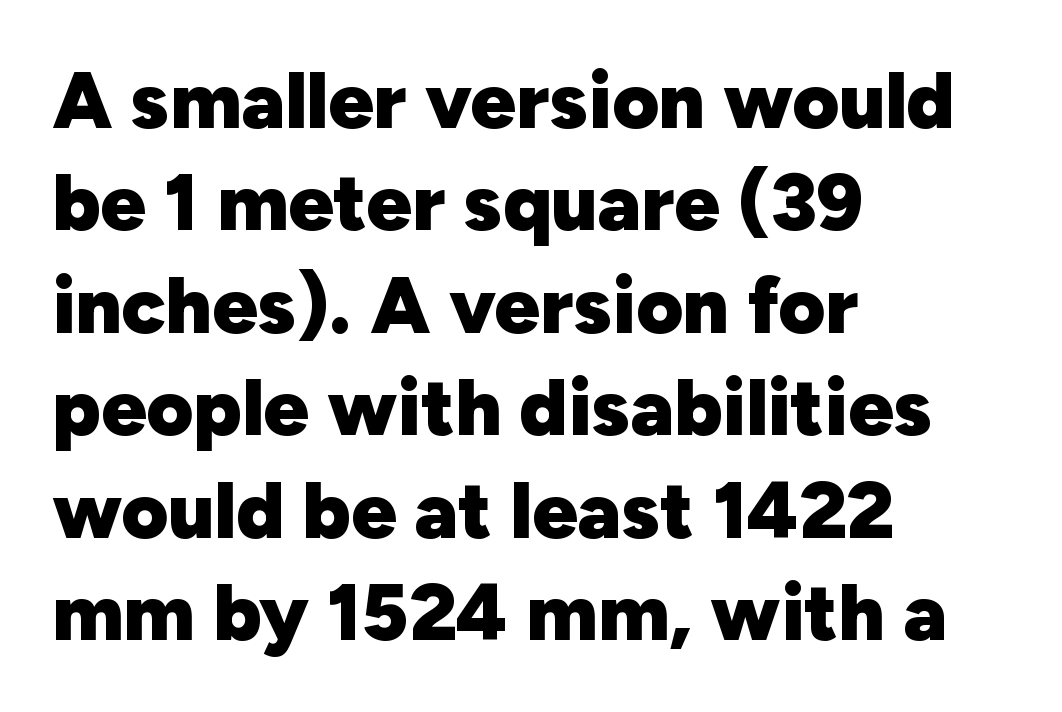
{"serif": "no", "italic": "no", "bold": "yes", "weight": "heavy", "width": "normal", "stroke_contrast": "low", "x_height": "medium", "monospaced": "no", "underline": "no", "align": "left", "line_spacing": "normal", "line_spacing_ratio": 1.28, "letter_spacing": "normal", "letter_spacing_em": 0.0, "glyph_px": 80}
